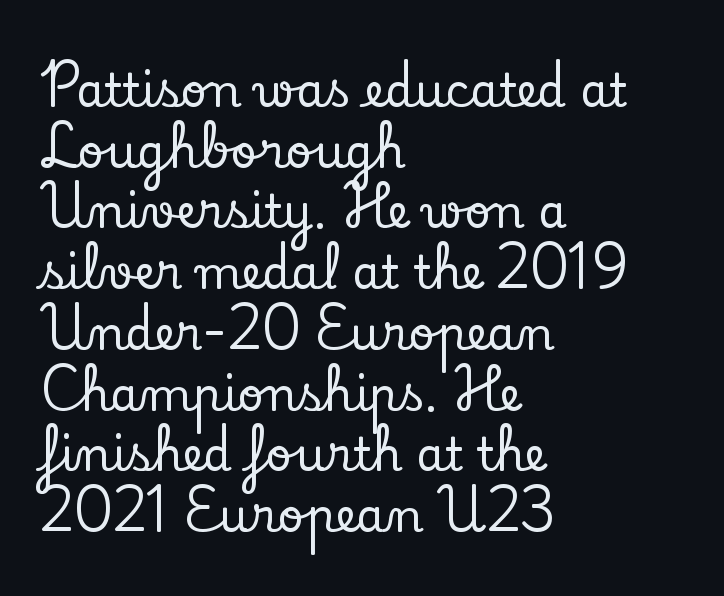
Reading down the column, the eye jumps a familiar distance to each next line. Notice how the passage keeps a crisp vertical edge on the left only. This sample uses an upright cut, with every glyph sitting square on the baseline. Students, note that the glyphs here touch the page at normal intervals. The letters advance in unequal steps, a hallmark of proportional type. Check the space under the baseline: it is left empty.
